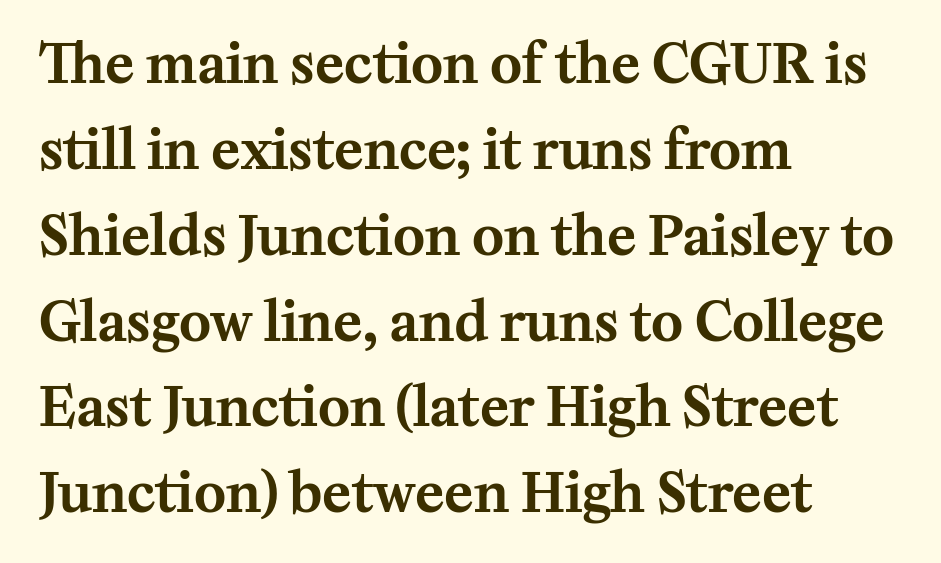
A bare baseline throughout the passage. The rendering keeps characters at their native spacing. Every row of glyphs begins at an identical x-position on the left. Varying glyph widths throughout — classic text-font behaviour.
